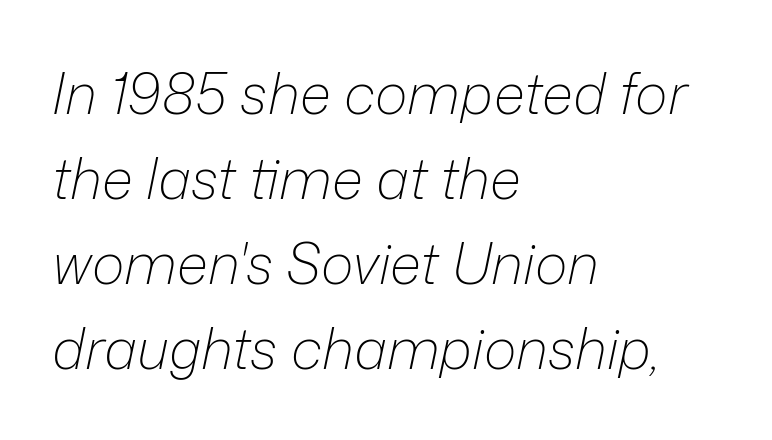
This rendering uses left alignment, leaving the right contour irregular. Underline: absent. Regarding leading, the lines here are spaced in the standard way. Is the type heavy? It reads as light-to-regular instead. This sample uses an oblique cut, with every glyph tilted off the vertical.
